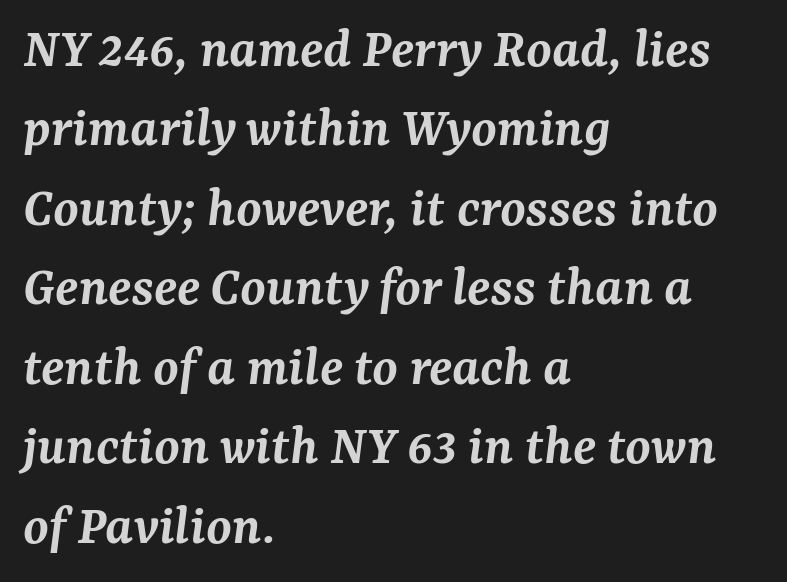
Q: Is the text bold? A: Semi-bold.
Q: Is the text italic (slanted)? A: Yes, it leans right by about 7 degrees.
Q: Is the typeface a serif or a sans-serif typeface? A: Serif.
Q: Is the text underlined? A: No.
Q: How is the paragraph aligned? A: Left-aligned.
Q: Is the spacing between letters normal or unusually wide? A: Normal.
Q: Is the spacing between lines tight, normal or loose? A: Normal.
Q: Width (condensed, normal, or wide)? A: Normal.
Q: Stroke contrast? A: Medium.
Q: x-height? A: Medium.
Q: Monospaced? A: No.
